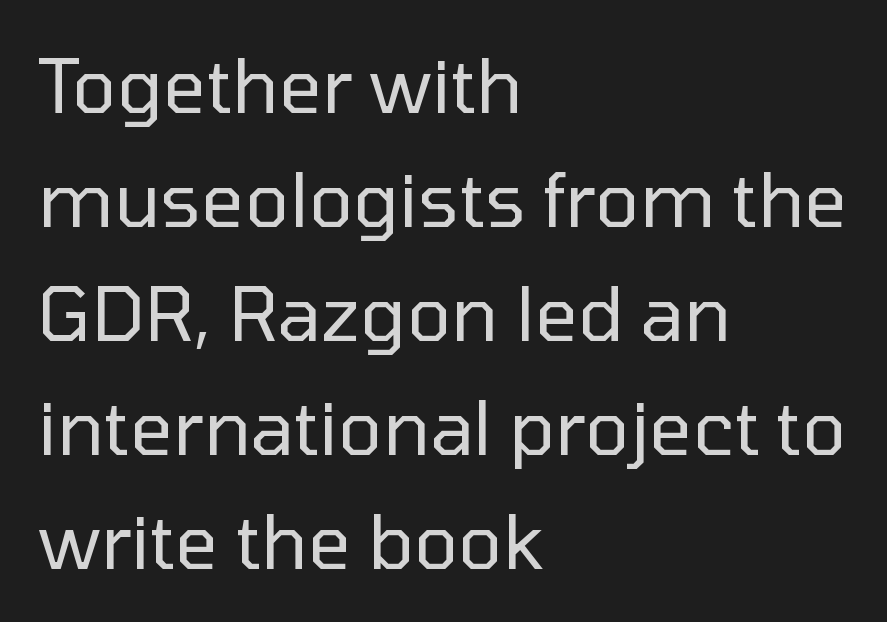
{"serif": "no", "italic": "no", "bold": "no", "weight": "regular", "width": "normal", "stroke_contrast": "low", "x_height": "medium", "monospaced": "no", "underline": "no", "align": "left", "line_spacing": "normal", "line_spacing_ratio": 1.52, "letter_spacing": "normal", "letter_spacing_em": 0.0, "glyph_px": 75}
